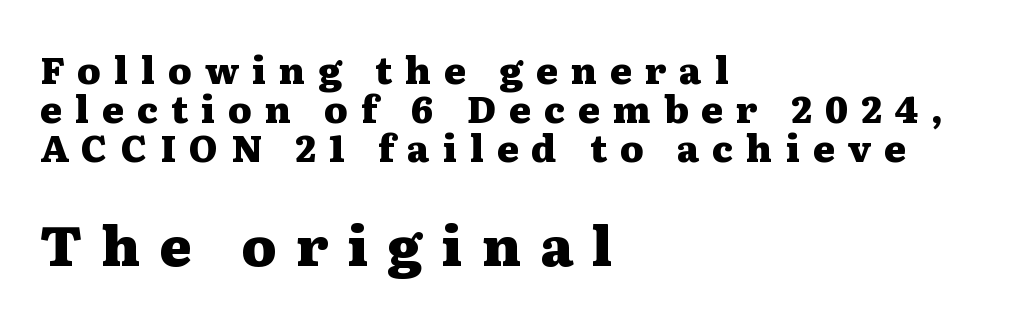
Q: Is the text bold? A: Yes.
Q: Is the text italic (slanted)? A: No, it is upright.
Q: Is the typeface a serif or a sans-serif typeface? A: Serif.
Q: Is the text underlined? A: No.
Q: How is the paragraph aligned? A: Left-aligned.
Q: Is the spacing between letters normal or unusually wide? A: Unusually wide.
Q: Is the spacing between lines tight, normal or loose? A: Tight.
Q: Which block of text is set in a larger size, the first (top) or the second (bottom)? A: The second (bottom) one.
Q: Width (condensed, normal, or wide)? A: Wide.
Q: Stroke contrast? A: Medium.
Q: x-height? A: Medium.
Q: Monospaced? A: No.
